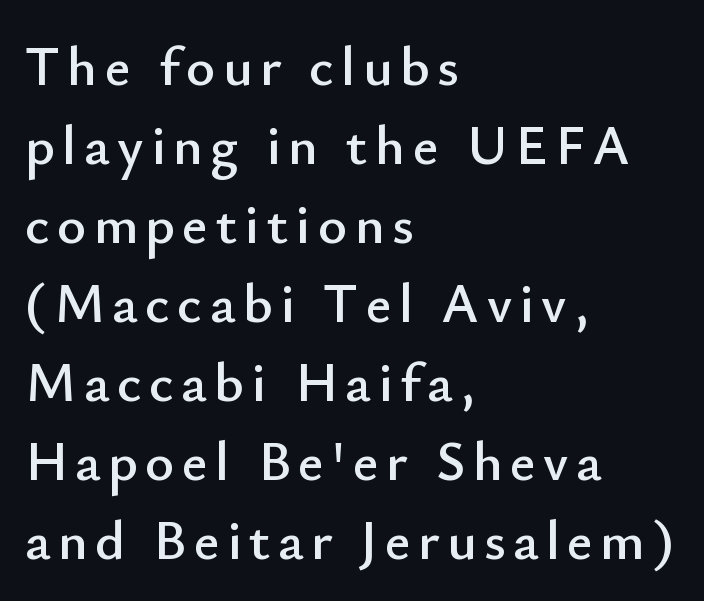
{"serif": "no", "italic": "no", "width": "normal", "stroke_contrast": "low", "x_height": "small", "monospaced": "no", "underline": "no", "align": "left", "line_spacing": "normal", "line_spacing_ratio": 1.41, "glyph_px": 56}
